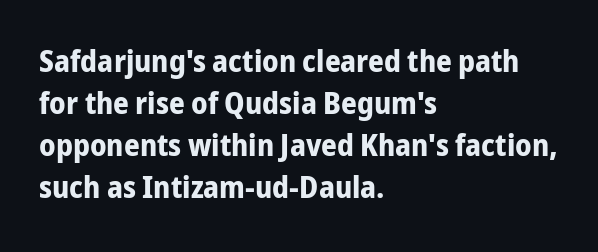
Q: Is the text bold? A: Yes.
Q: Is the text italic (slanted)? A: No, it is upright.
Q: Is the typeface a serif or a sans-serif typeface? A: Sans-serif.
Q: Is the text underlined? A: No.
Q: How is the paragraph aligned? A: Left-aligned.
Q: Is the spacing between letters normal or unusually wide? A: Normal.
Q: Is the spacing between lines tight, normal or loose? A: Normal.
Q: Width (condensed, normal, or wide)? A: Condensed.
Q: Stroke contrast? A: Low.
Q: x-height? A: Medium.
Q: Monospaced? A: No.
